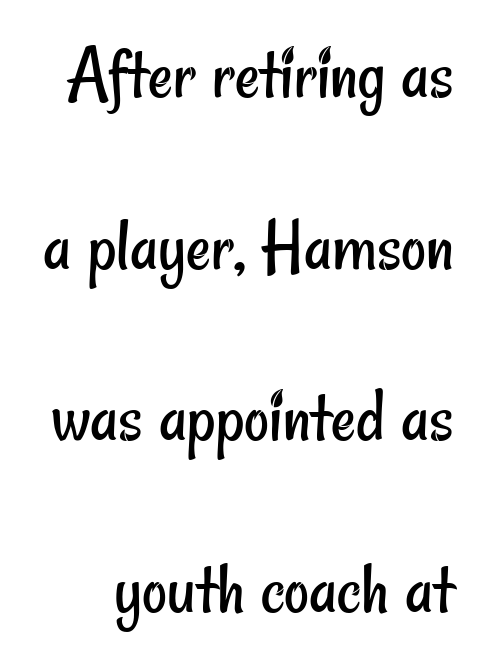
Q: Is the text bold? A: No.
Q: Is the typeface a serif or a sans-serif typeface? A: Sans-serif.
Q: Is the text underlined? A: No.
Q: Is the spacing between letters normal or unusually wide? A: Normal.
Q: Is the spacing between lines tight, normal or loose? A: Loose.
Q: Width (condensed, normal, or wide)? A: Condensed.
Q: Stroke contrast? A: Low.
Q: x-height? A: Small.
Q: Monospaced? A: No.
